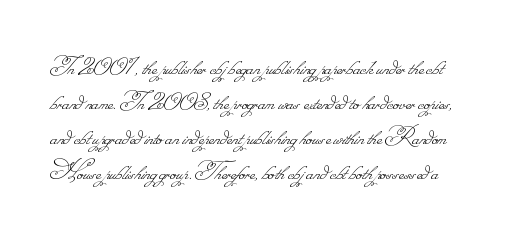
The image shows 27 px text type; set normal line spacing (1.3x), normal letter spacing, not underlined.
